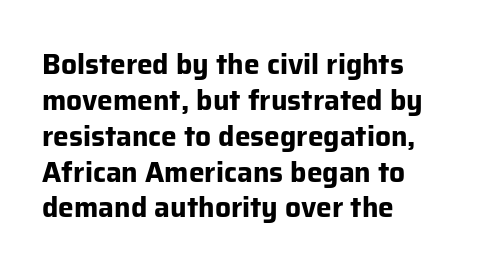
{"serif": "no", "italic": "no", "bold": "yes", "weight": "bold", "width": "normal", "stroke_contrast": "low", "x_height": "medium", "monospaced": "no", "underline": "no", "align": "left", "line_spacing": "normal", "line_spacing_ratio": 1.28, "letter_spacing": "normal", "letter_spacing_em": 0.0, "glyph_px": 28}
